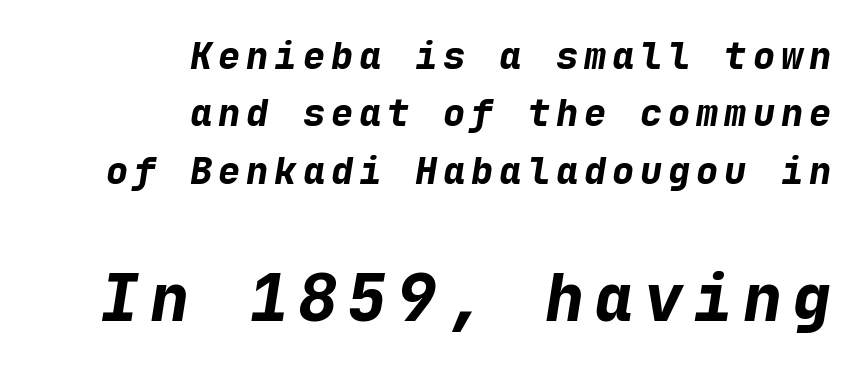
The text block is weighted toward the right margin, trailing off unevenly leftward. Each row of text sits above clean, open space. The font's italic variant was chosen for this text. What's the leading like? Ordinary, nothing unusual. Compare the two chunks: the lower has the greater cap height.
